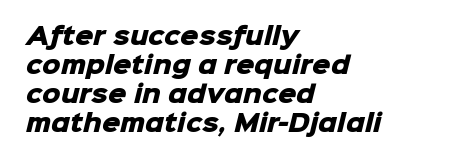
{"bold": "yes", "underline": "no", "align": "left", "line_spacing": "normal", "line_spacing_ratio": 1.26, "letter_spacing": "normal", "letter_spacing_em": 0.0, "glyph_px": 23}
